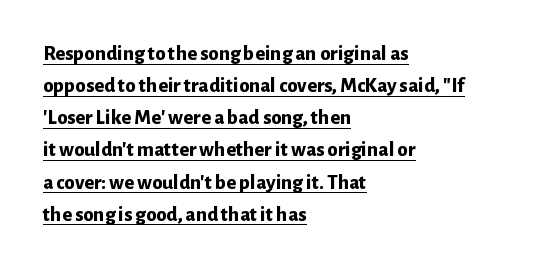
{"italic": "no", "bold": "yes", "underline": "yes", "align": "left", "line_spacing": "normal", "line_spacing_ratio": 1.53, "letter_spacing": "normal", "letter_spacing_em": 0.0, "glyph_px": 21}
